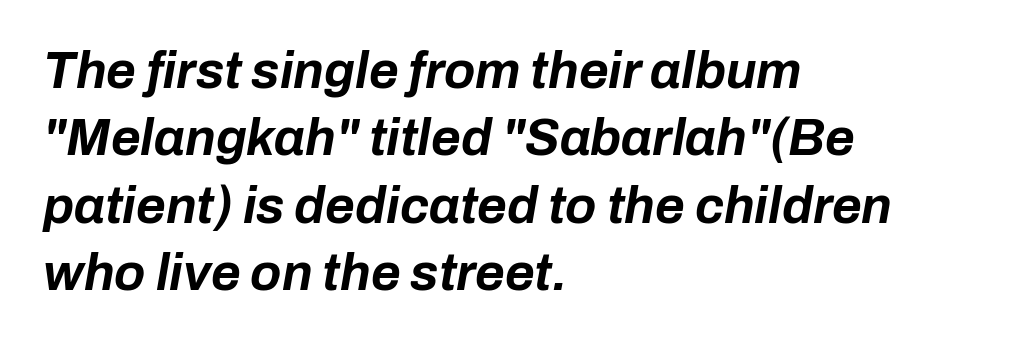
Q: Is the text bold? A: Yes.
Q: Is the text italic (slanted)? A: Yes, it leans right by about 10 degrees.
Q: Is the text underlined? A: No.
Q: How is the paragraph aligned? A: Left-aligned.
Q: Is the spacing between letters normal or unusually wide? A: Normal.
Q: Is the spacing between lines tight, normal or loose? A: Normal.
Q: Width (condensed, normal, or wide)? A: Normal.
Q: Stroke contrast? A: Low.
Q: x-height? A: Medium.
Q: Monospaced? A: No.
